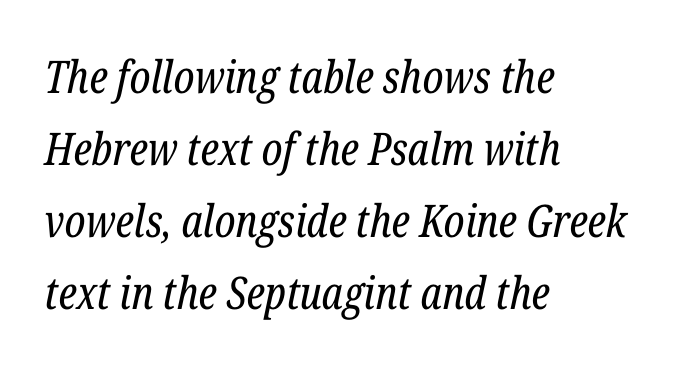
The image shows 45 px regular-weight, condensed serif type, italic (leaning right); set left-aligned, normal line spacing (1.6x), normal letter spacing, not underlined; low stroke contrast and a medium x-height.
